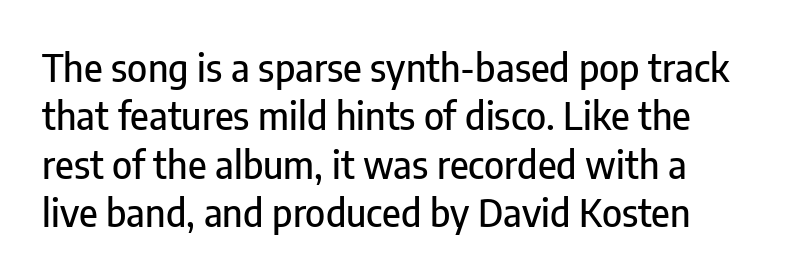
{"serif": "no", "italic": "no", "width": "condensed", "stroke_contrast": "low", "x_height": "medium", "monospaced": "no", "underline": "no", "line_spacing": "normal", "line_spacing_ratio": 1.27, "letter_spacing": "normal", "letter_spacing_em": 0.0, "glyph_px": 38}
